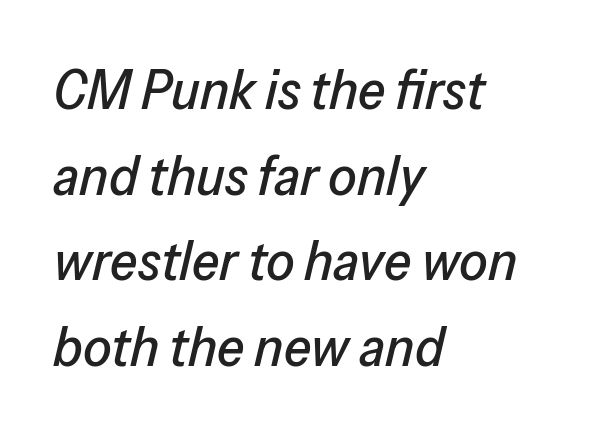
Q: Is the text italic (slanted)? A: Yes, it leans right by about 13 degrees.
Q: Is the text underlined? A: No.
Q: How is the paragraph aligned? A: Left-aligned.
Q: Is the spacing between letters normal or unusually wide? A: Normal.
Q: Is the spacing between lines tight, normal or loose? A: Normal.
Q: Width (condensed, normal, or wide)? A: Normal.
Q: Stroke contrast? A: Low.
Q: x-height? A: Medium.
Q: Monospaced? A: No.
